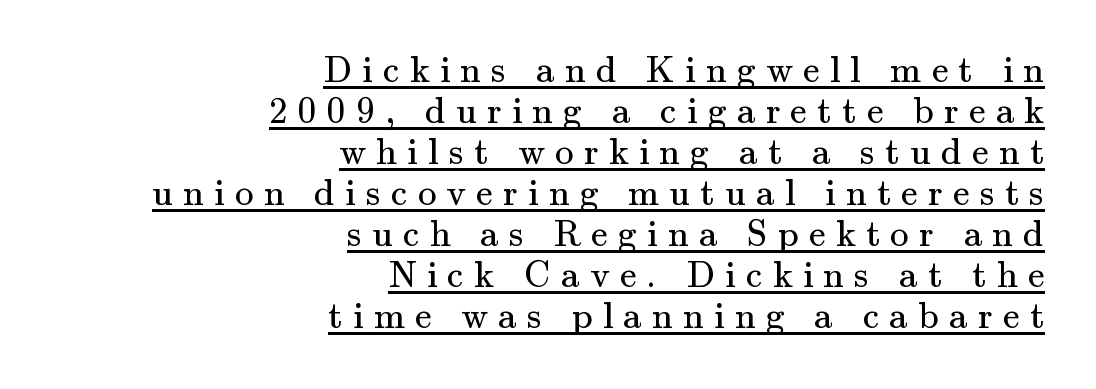
The rendering uses natural spacing where letterforms have individual widths. Tracking here is generous; glyphs stand well apart from one another. This sample uses a serif face. How would I describe the line gaps? Narrow and economical.
